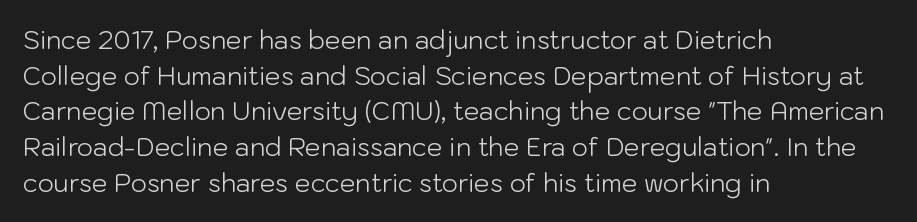
Q: Is the text bold? A: No.
Q: Is the text italic (slanted)? A: No, it is upright.
Q: Is the text underlined? A: No.
Q: How is the paragraph aligned? A: Left-aligned.
Q: Is the spacing between letters normal or unusually wide? A: Normal.
Q: Is the spacing between lines tight, normal or loose? A: Normal.
